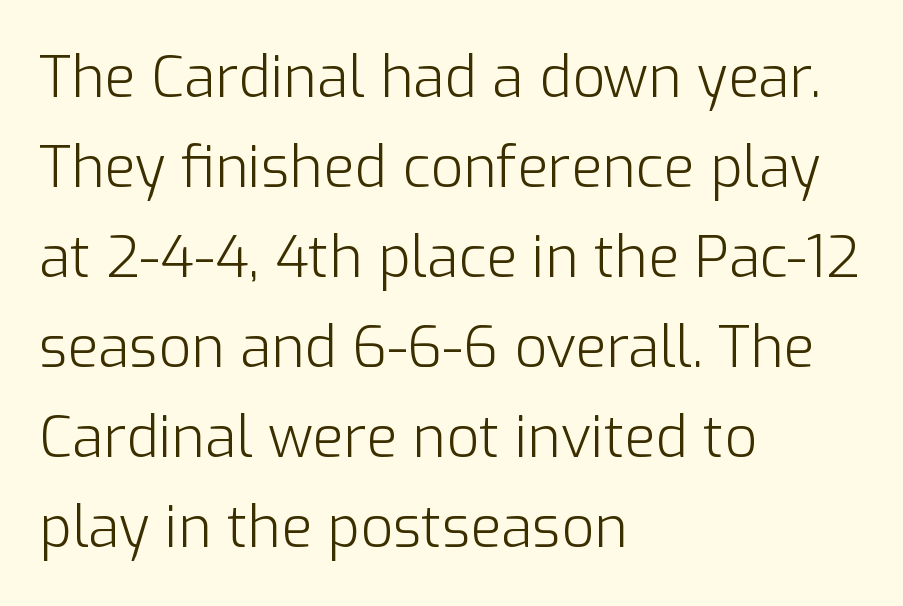
The image shows 57 px light sans-serif type, upright; set left-aligned, normal line spacing (1.58x), normal letter spacing, not underlined; low stroke contrast and a medium x-height.
